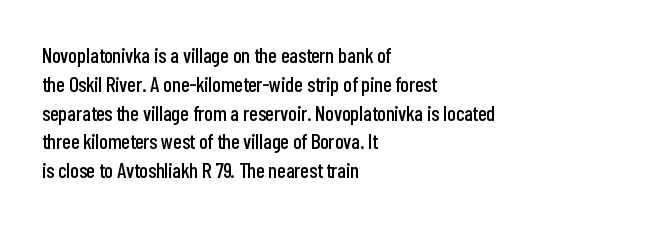
The compositor pushed each line to the left boundary. The strip under each line holds only bare page. When letters stand straight like this, we call the style roman or upright. Letter spacing: default. In terms of leading, this rendering sits right in the middle.
